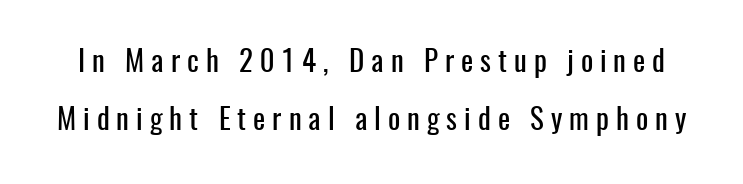
This rendering employs a face without finishing strokes, i.e., a sans-serif. Anything drawn beneath the words? Only blank space. Here the designer chose a conventional face with non-uniform glyph widths. The lines are spread far apart with generous leading. Glyph-to-glyph distance is far greater than everyday printed text. Posture: upright roman.
